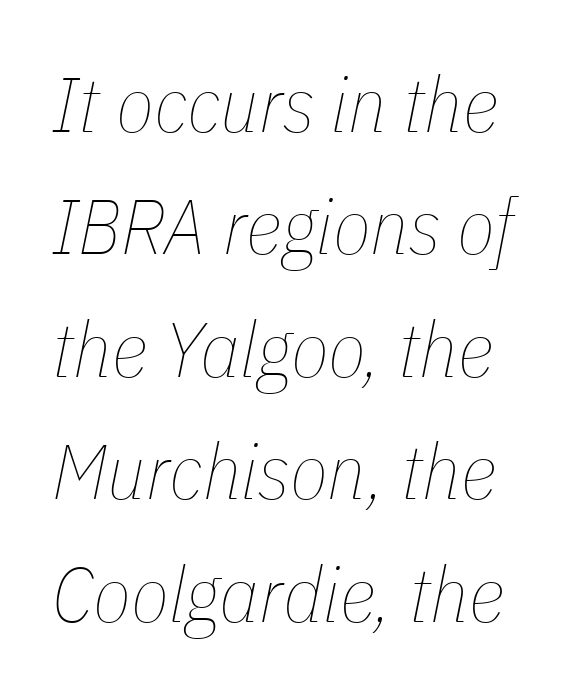
The lettering tilts uniformly, giving the passage an italic look. Regarding leading, the lines here are spaced in the standard way. On a weight scale, this lands at 450 or below. The type is set solid horizontally, with unmodified tracking.
